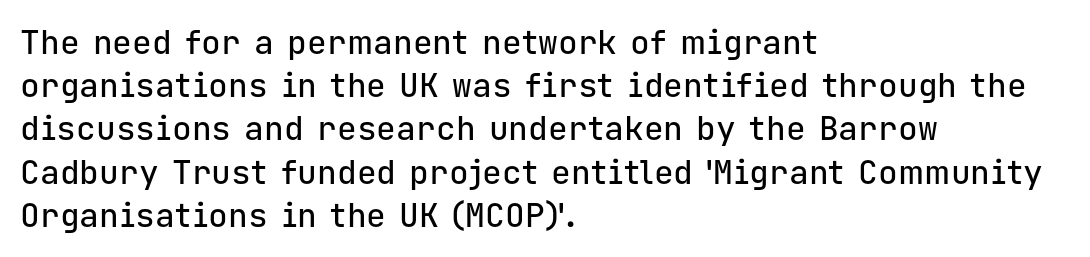
The image shows 33 px sans-serif type, upright, monospaced; set left-aligned, normal line spacing (1.31x), normal letter spacing, not underlined; low stroke contrast and a medium x-height.
